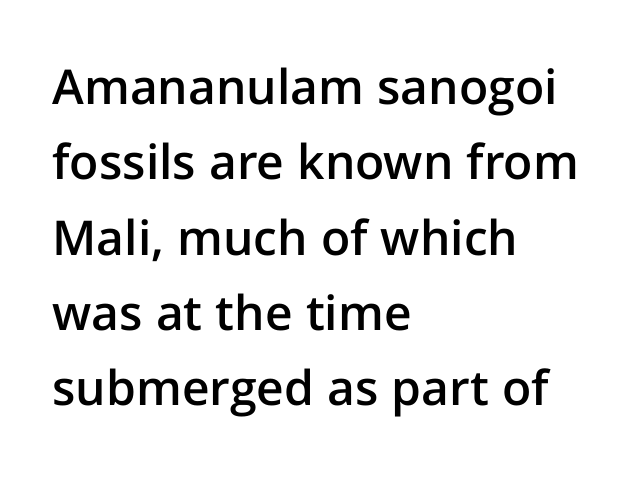
Each letter's strokes conclude bluntly, with no projecting serifs. The letters are semibold — heavier than regular but short of a full bold. The specimen reads as upright at a glance. All the whitespace from short lines collects on the right.
